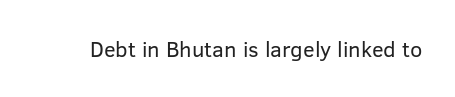
Q: Is the text bold? A: No.
Q: Is the text italic (slanted)? A: No, it is upright.
Q: Is the text underlined? A: No.
Q: Is the spacing between letters normal or unusually wide? A: Normal.
